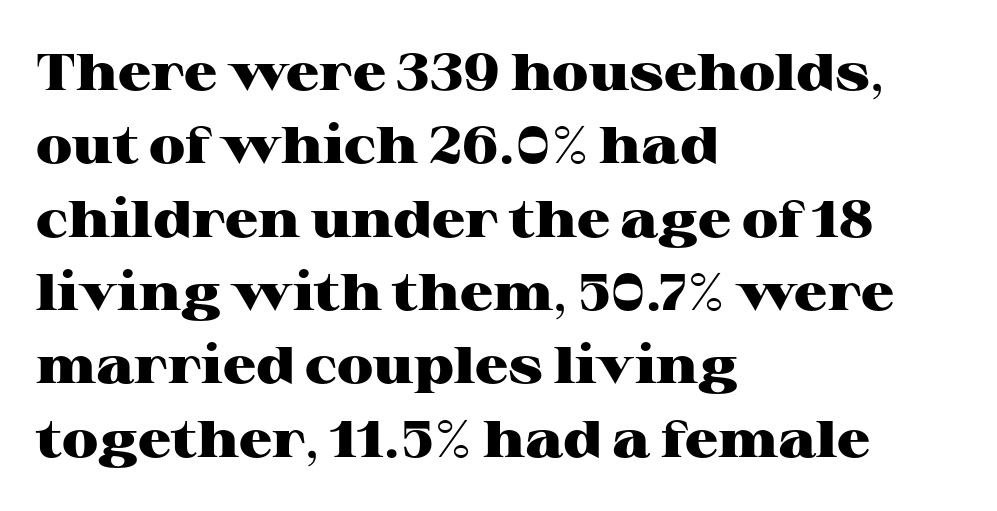
Do the characters align in a grid? No, the font is proportional. Look at the bottom of the vertical strokes: they flare into serifs here. The space directly below the letters is spotless. Notice how the passage keeps a crisp vertical edge on the left only. The designer left line spacing at the default.
